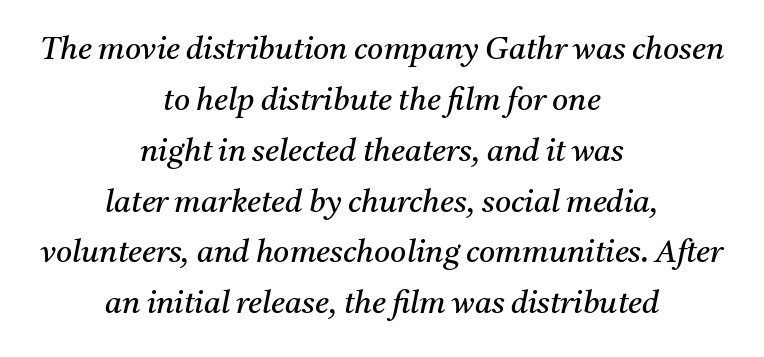
The characters are drawn with everyday or finer stroke widths. Compared with ordinary roman type, these characters are visibly tilted. The rendering shows small feet on the letterforms — a serif design. Each letter keeps its own natural width here, so spacing adapts to shape.
